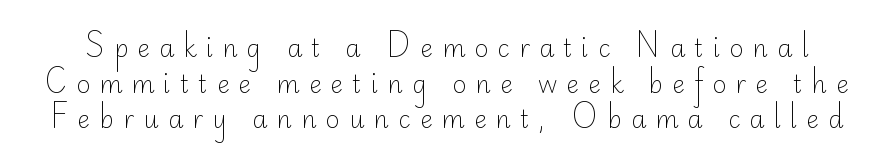
Q: Is the text bold? A: No.
Q: Is the text italic (slanted)? A: No, it is upright.
Q: Is the text underlined? A: No.
Q: Is the spacing between letters normal or unusually wide? A: Unusually wide.
Q: Is the spacing between lines tight, normal or loose? A: Normal.
